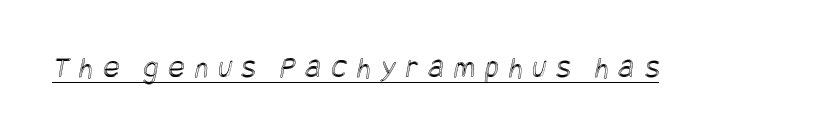
The image shows 31 px condensed type; set unusually wide letter spacing (+0.32 em), underlined; a large x-height.
